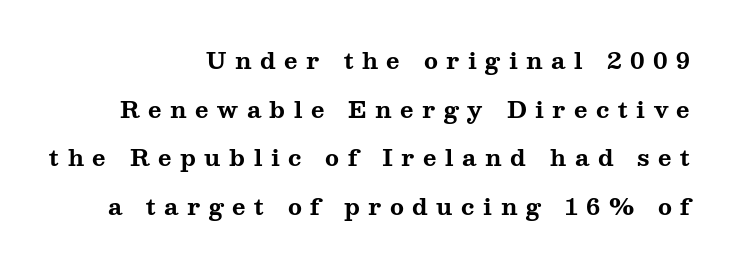
Q: Is the text bold? A: Yes.
Q: Is the text italic (slanted)? A: No, it is upright.
Q: Is the text underlined? A: No.
Q: How is the paragraph aligned? A: Right-aligned.
Q: Is the spacing between letters normal or unusually wide? A: Unusually wide.
Q: Is the spacing between lines tight, normal or loose? A: Loose.
